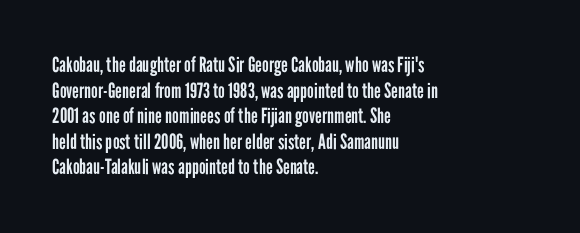
{"italic": "no", "bold": "no", "underline": "no", "align": "left", "line_spacing_ratio": 1.22, "letter_spacing": "normal", "letter_spacing_em": 0.0, "glyph_px": 21}
